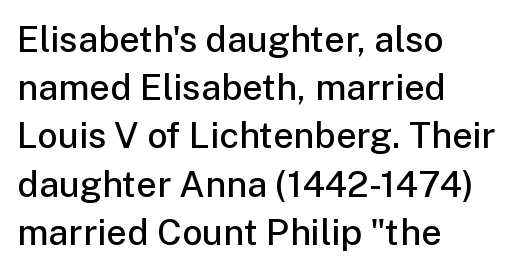
The lettering holds an erect, upright posture throughout. Each line starts at the same left margin while the right side varies. Look at the bottom of the vertical strokes: they stop flat, with no serifs. Words appear dense and cohesive because spacing is normal. Do the characters align in a grid? No, the font is proportional. Vertically, the passage feels balanced, rows spaced as you'd expect.
